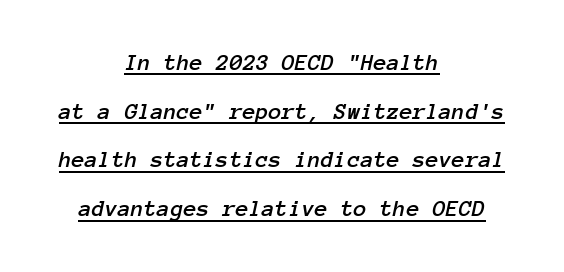
The line texture is even and compact thanks to regular tracking. The specimen includes a rule beneath the text block's lines. Vertically, the passage feels expansive, rows floating well apart. Horizontally, the lines are justified to the midpoint only.
